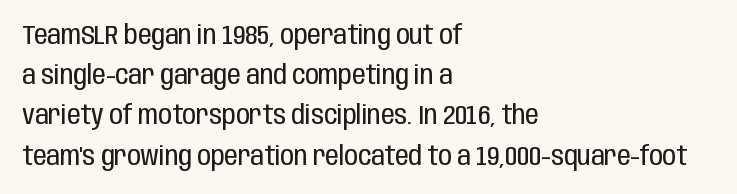
The paragraph shown leans on its left margin. Has an underline been added? It has not. The font's upright variant was chosen for this text. The cut favours lightness, reaching ordinary text weight at its darkest.
